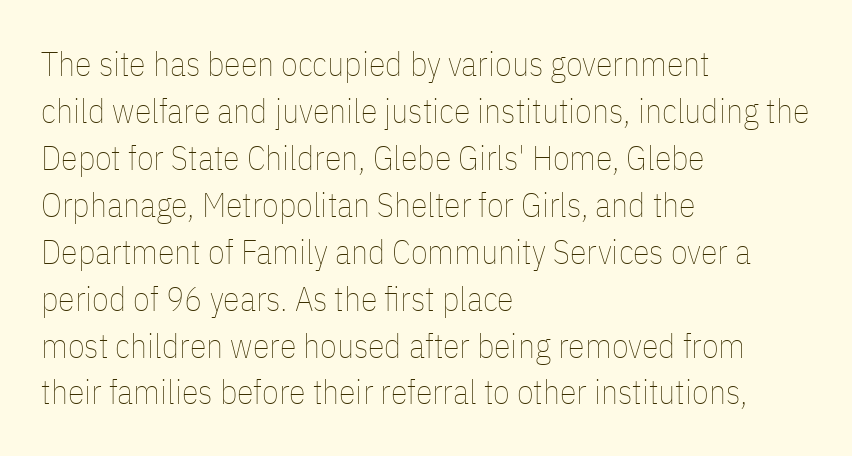
Q: Is the text bold? A: No.
Q: Is the text italic (slanted)? A: No, it is upright.
Q: Is the text underlined? A: No.
Q: How is the paragraph aligned? A: Left-aligned.
Q: Is the spacing between letters normal or unusually wide? A: Normal.
Q: Is the spacing between lines tight, normal or loose? A: Normal.
Q: Width (condensed, normal, or wide)? A: Condensed.
Q: Stroke contrast? A: Low.
Q: x-height? A: Medium.
Q: Monospaced? A: No.
